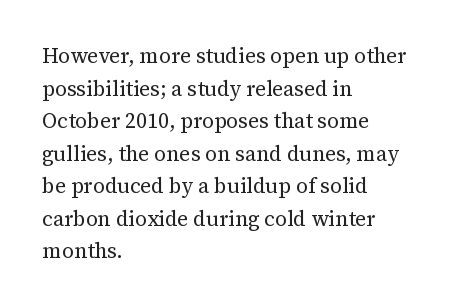
The axis of the letterforms is exactly vertical. Here the glyphs are tracked normally, forming tight word shapes. Descenders hang freely into open space. Line beginnings align vertically; line endings do not. The rows are spaced the way most documents space them.
